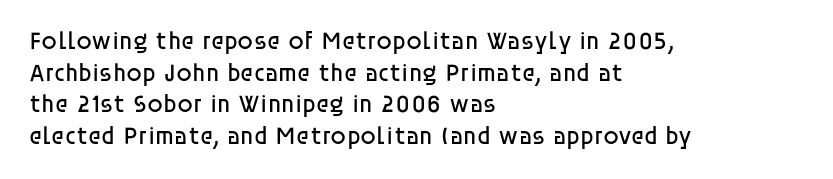
The image shows 25 px text type, upright; set left-aligned, normal line spacing (1.27x), normal letter spacing, not underlined.
